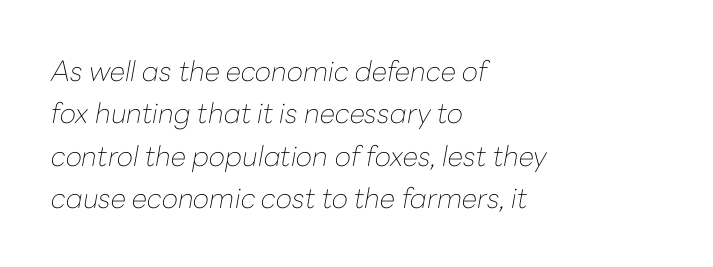
The image shows 28 px thin type, italic (leaning right); set left-aligned, normal line spacing (1.51x), normal letter spacing, not underlined; low stroke contrast and a medium x-height.
